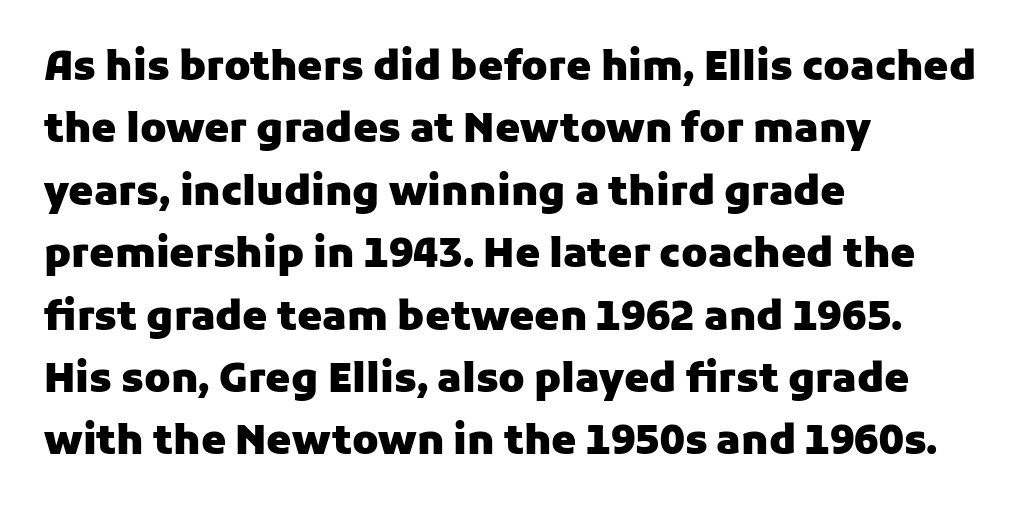
How are the letters spaced? Ordinarily, with no added tracking. A student would call this left alignment; a typographer would say flush left, rag right. The vertical gap from one line to the next is medium. Quick note: underline off. The designer went with a sans here, leaving each stem footless.
